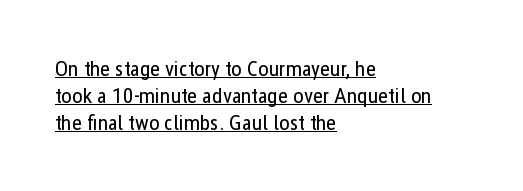
The image shows 22 px text type, upright; set left-aligned, line spacing 1.22x, normal letter spacing, underlined.
